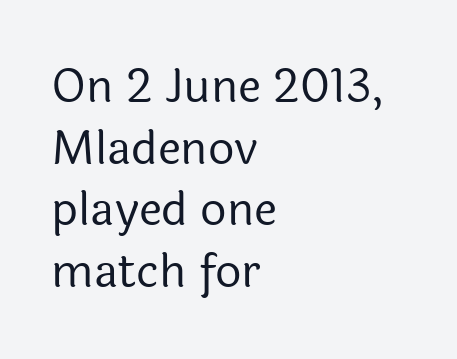
Q: Is the text bold? A: No.
Q: Is the text italic (slanted)? A: No, it is upright.
Q: Is the typeface a serif or a sans-serif typeface? A: Sans-serif.
Q: Is the text underlined? A: No.
Q: How is the paragraph aligned? A: Left-aligned.
Q: Is the spacing between letters normal or unusually wide? A: Normal.
Q: Is the spacing between lines tight, normal or loose? A: Normal.
Q: Width (condensed, normal, or wide)? A: Normal.
Q: x-height? A: Medium.
Q: Monospaced? A: No.
